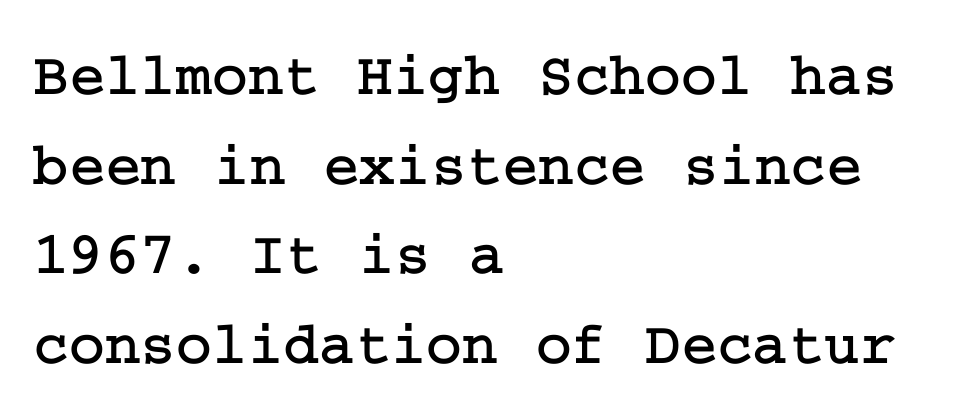
The rendering shows small feet on the letterforms — a serif design. Italic? Not at all — the glyphs are vertical. The ragged edge is on the right, which tells us the setting is flush left. Line spacing here is normal.
